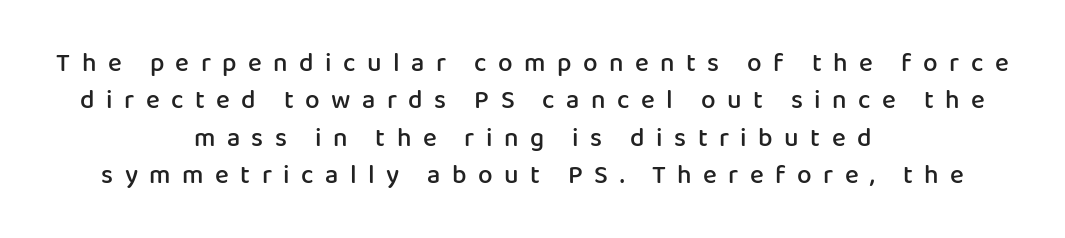
Q: Is the text bold? A: Semi-bold.
Q: Is the text italic (slanted)? A: No, it is upright.
Q: Is the text underlined? A: No.
Q: How is the paragraph aligned? A: Centered.
Q: Is the spacing between letters normal or unusually wide? A: Unusually wide.
Q: Is the spacing between lines tight, normal or loose? A: Normal.
